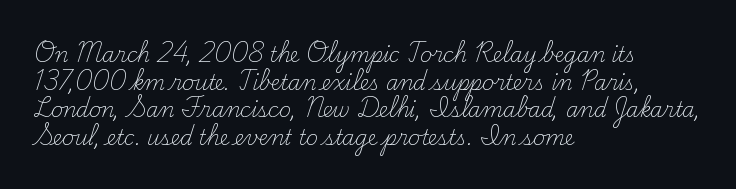
{"bold": "no", "underline": "no", "align": "left", "line_spacing": "normal", "line_spacing_ratio": 1.38, "letter_spacing": "normal", "letter_spacing_em": 0.0, "glyph_px": 20}
